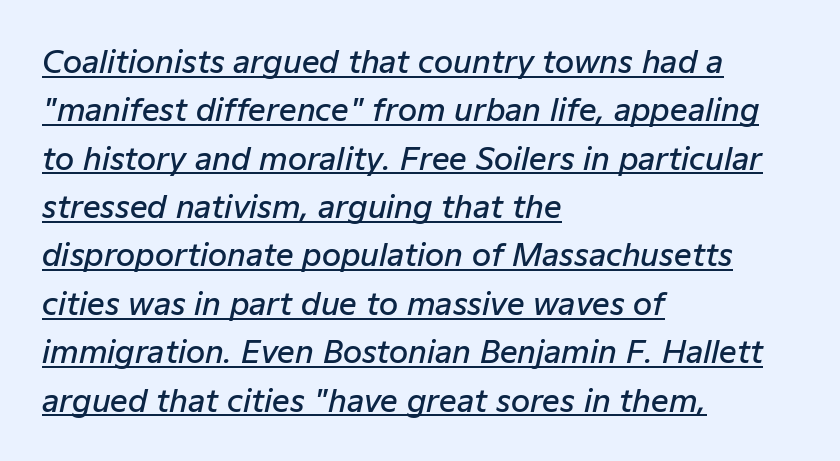
{"italic": "yes", "lean": "right", "slant_degrees": 12, "bold": "semi", "weight": "semibold", "width": "normal", "stroke_contrast": "low", "x_height": "medium", "monospaced": "no", "underline": "yes", "align": "left", "line_spacing": "normal", "line_spacing_ratio": 1.56, "letter_spacing": "normal", "letter_spacing_em": 0.0, "glyph_px": 31}
